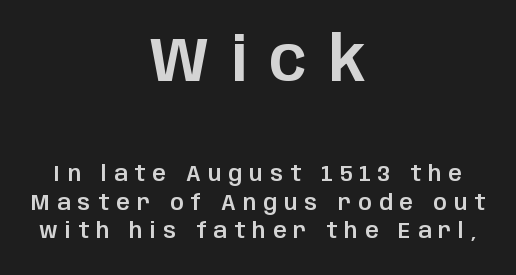
The image shows 62 px sans-serif type, upright; set centered, normal line spacing (1.35x), unusually wide letter spacing (+0.35 em), not underlined; the first (top) block is 2.95x larger; low stroke contrast and a large x-height.
